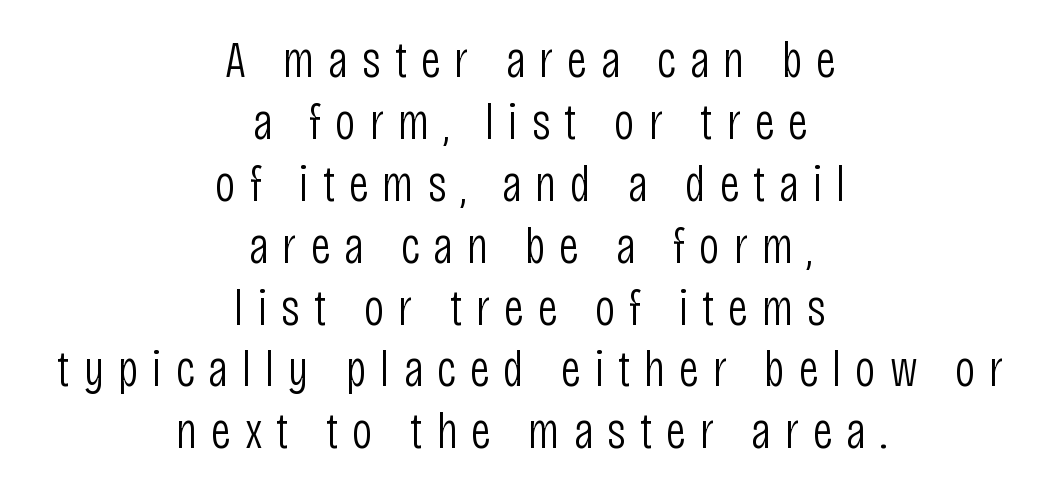
{"serif": "no", "italic": "no", "bold": "no", "weight": "light", "width": "condensed", "stroke_contrast": "low", "x_height": "large", "monospaced": "no", "underline": "no", "align": "center", "line_spacing_ratio": 1.19, "letter_spacing": "wide", "letter_spacing_em": 0.26, "glyph_px": 52}
